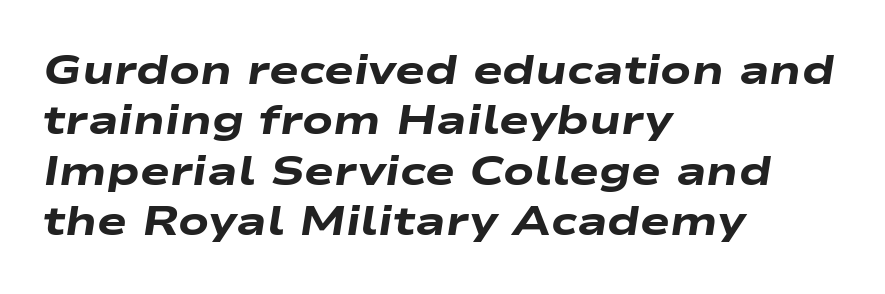
{"italic": "yes", "lean": "right", "slant_degrees": 9, "bold": "yes", "weight": "heavy", "width": "wide", "stroke_contrast": "low", "x_height": "medium", "monospaced": "no", "underline": "no", "align": "left", "line_spacing": "normal", "line_spacing_ratio": 1.26, "letter_spacing": "normal", "letter_spacing_em": 0.0, "glyph_px": 40}
